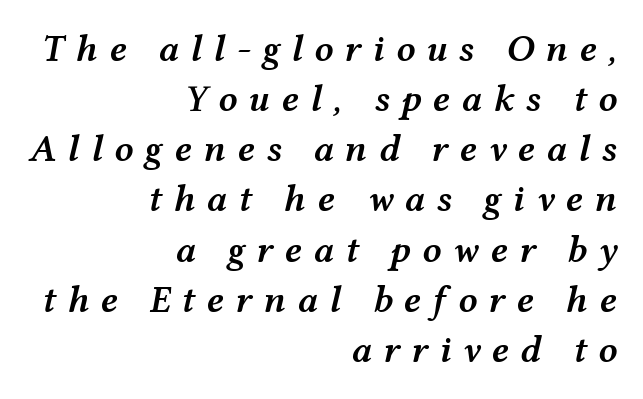
{"italic": "yes", "lean": "right", "slant_degrees": 12, "bold": "semi", "weight": "semibold", "width": "wide", "stroke_contrast": "medium", "x_height": "medium", "monospaced": "no", "underline": "no", "align": "right", "line_spacing": "normal", "line_spacing_ratio": 1.32, "letter_spacing": "wide", "letter_spacing_em": 0.29, "glyph_px": 38}
